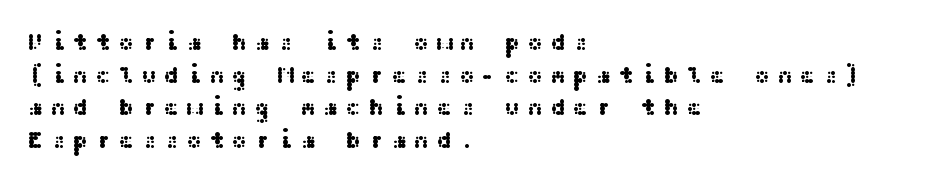
Q: Is the text italic (slanted)? A: No, it is upright.
Q: Is the text underlined? A: No.
Q: How is the paragraph aligned? A: Left-aligned.
Q: Is the spacing between letters normal or unusually wide? A: Unusually wide.
Q: Is the spacing between lines tight, normal or loose? A: Normal.
